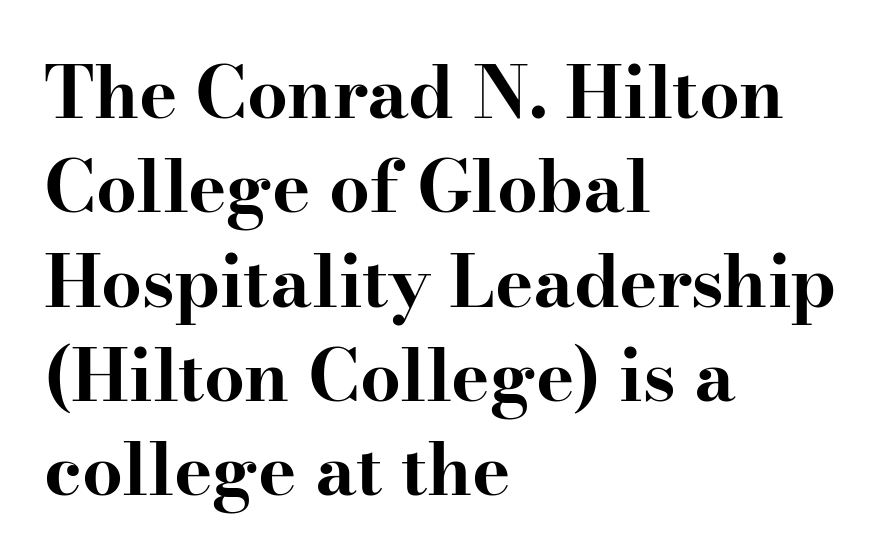
Q: Is the text bold? A: Yes.
Q: Is the text italic (slanted)? A: No, it is upright.
Q: Is the typeface a serif or a sans-serif typeface? A: Serif.
Q: Is the text underlined? A: No.
Q: How is the paragraph aligned? A: Left-aligned.
Q: Is the spacing between letters normal or unusually wide? A: Normal.
Q: Is the spacing between lines tight, normal or loose? A: Normal.
Q: Width (condensed, normal, or wide)? A: Wide.
Q: Stroke contrast? A: High.
Q: x-height? A: Small.
Q: Monospaced? A: No.
